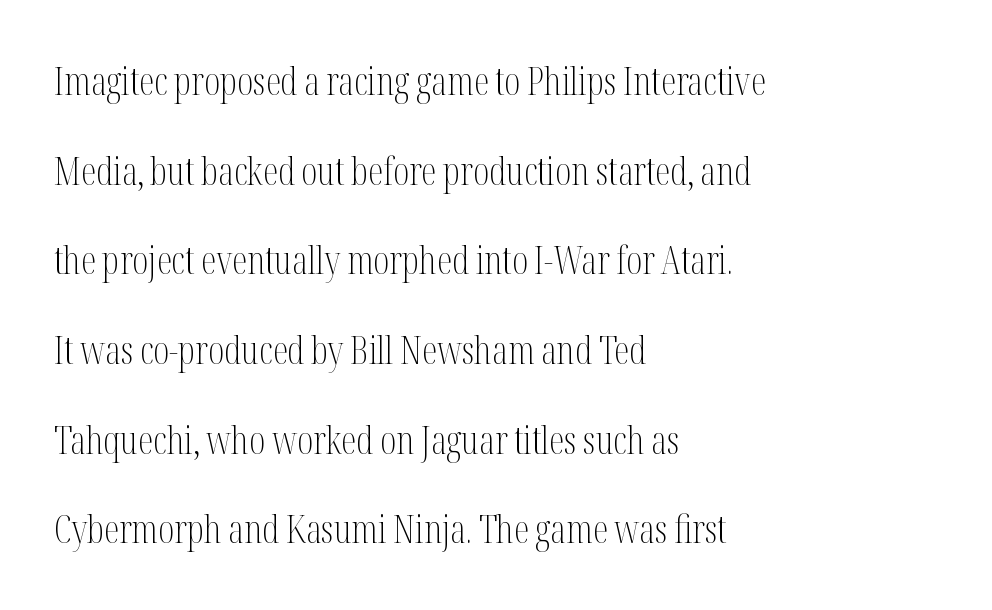
{"serif": "yes", "italic": "no", "bold": "no", "weight": "light", "width": "condensed", "stroke_contrast": "medium", "x_height": "medium", "monospaced": "no", "underline": "no", "align": "left", "line_spacing": "loose", "line_spacing_ratio": 2.36, "letter_spacing": "normal", "letter_spacing_em": 0.0, "glyph_px": 38}
